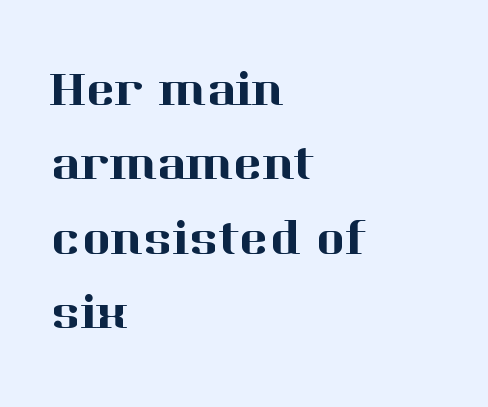
These lines are set flush left with a ragged right edge. Each word holds together tightly as a unit, with standard inter-letter gaps. Spacing verdict: proportional, widths tailored to each character. The passage shown is not underscored anywhere. Do the letters lean? They stand straight. Check where the strokes stop: tiny serifs finish them off.
